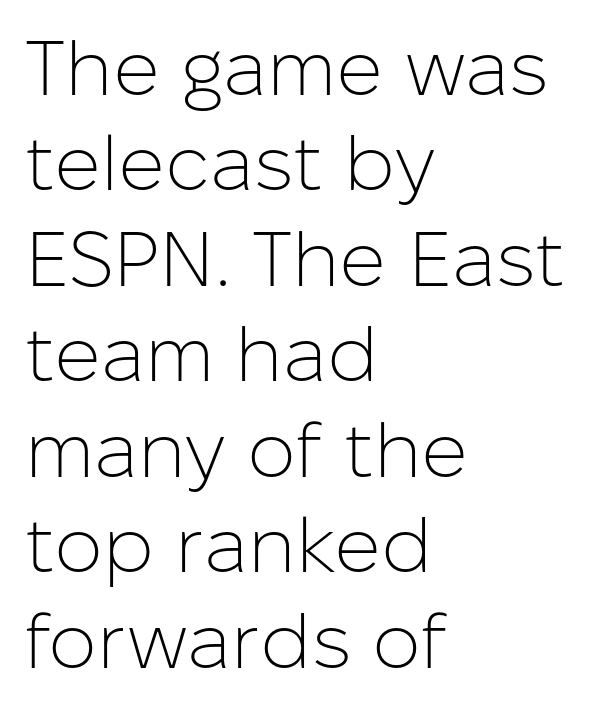
Observe the ordinary spacing: letters are neighbours, not strangers. Typeset ragged right — the left edge is the straight one. You could not count columns in this text — the font is proportionally spaced. Check where the strokes stop: nothing finishes them off — pure sans. Style check: upright.
